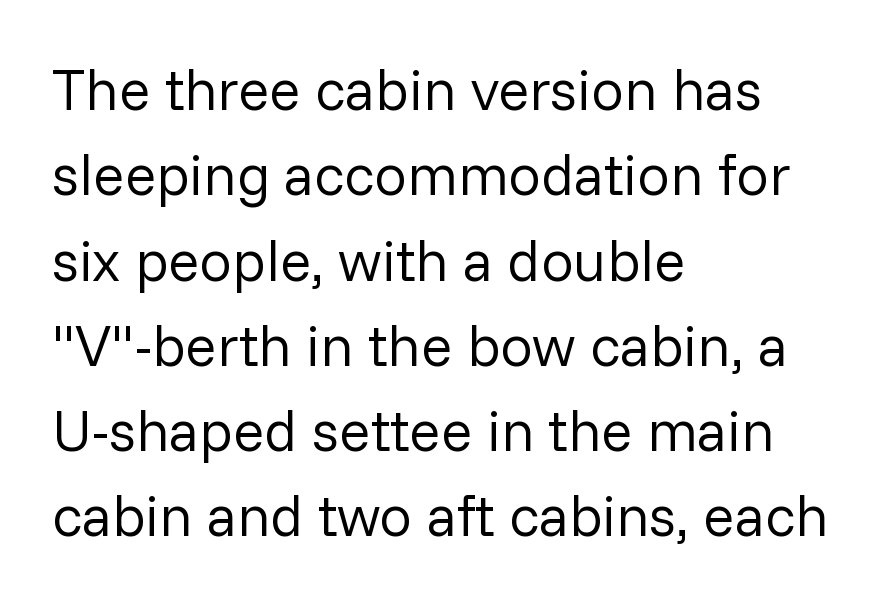
Q: Is the text bold? A: No.
Q: Is the text italic (slanted)? A: No, it is upright.
Q: Is the typeface a serif or a sans-serif typeface? A: Sans-serif.
Q: Is the text underlined? A: No.
Q: How is the paragraph aligned? A: Left-aligned.
Q: Is the spacing between letters normal or unusually wide? A: Normal.
Q: Is the spacing between lines tight, normal or loose? A: Normal.
Q: Width (condensed, normal, or wide)? A: Normal.
Q: Stroke contrast? A: Low.
Q: x-height? A: Medium.
Q: Monospaced? A: No.
